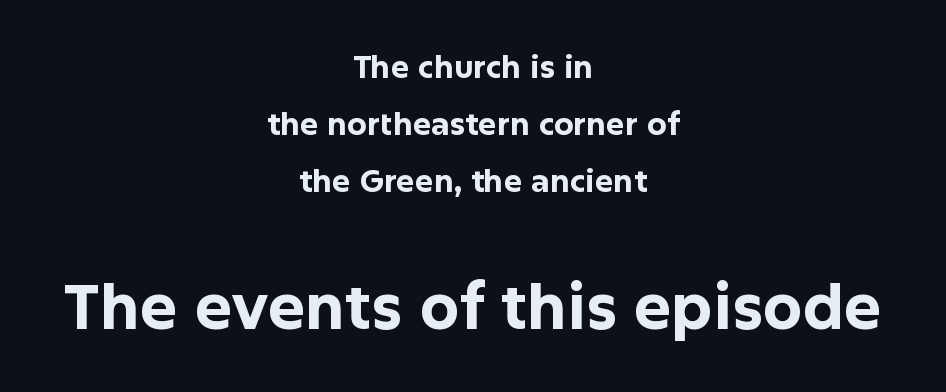
{"serif": "no", "italic": "no", "bold": "yes", "weight": "bold", "width": "normal", "stroke_contrast": "low", "x_height": "medium", "monospaced": "no", "underline": "no", "align": "center", "line_spacing_ratio": 1.84, "letter_spacing": "normal", "letter_spacing_em": 0.0, "larger_block": "second", "size_ratio": 2.0, "glyph_px": 62}
